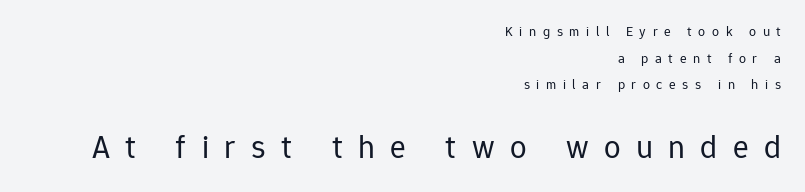
The image shows 33 px regular-weight sans-serif type, upright; set right-aligned, loose line spacing (1.9x), unusually wide letter spacing (+0.47 em), not underlined; the second (bottom) block is 2.36x larger; low stroke contrast and a medium x-height.
